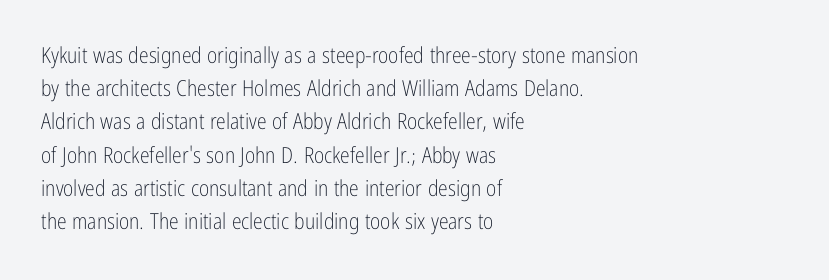
Q: Is the text bold? A: No.
Q: Is the text italic (slanted)? A: No, it is upright.
Q: Is the text underlined? A: No.
Q: How is the paragraph aligned? A: Left-aligned.
Q: Is the spacing between letters normal or unusually wide? A: Normal.
Q: Is the spacing between lines tight, normal or loose? A: Normal.
